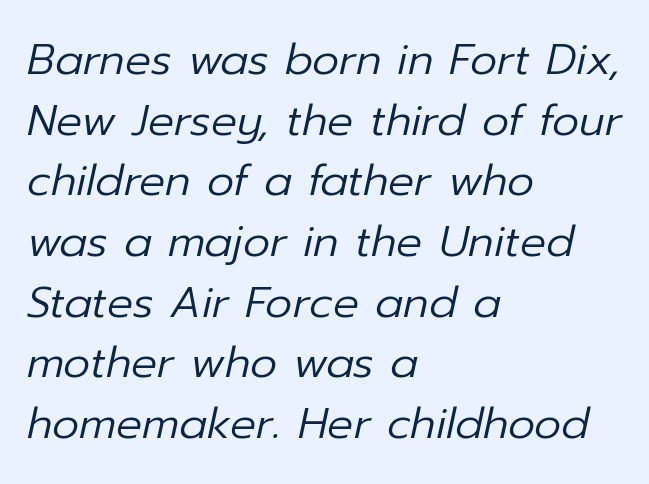
Q: Is the text bold? A: No.
Q: Is the text italic (slanted)? A: Yes, it leans right by about 12 degrees.
Q: Is the text underlined? A: No.
Q: How is the paragraph aligned? A: Left-aligned.
Q: Is the spacing between letters normal or unusually wide? A: Normal.
Q: Is the spacing between lines tight, normal or loose? A: Normal.
Q: Width (condensed, normal, or wide)? A: Normal.
Q: Stroke contrast? A: Low.
Q: x-height? A: Medium.
Q: Monospaced? A: No.
